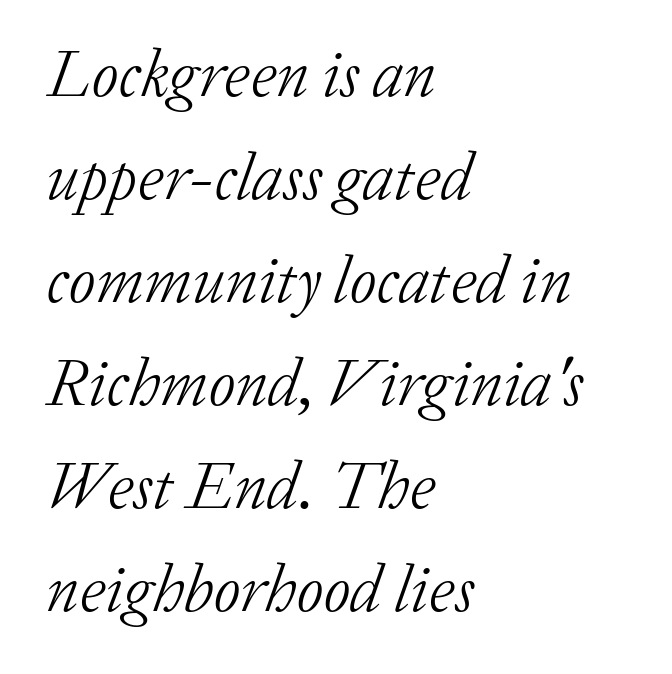
Small tapered or slab feet sit at the stroke ends, so this counts as serif. Only glyphs here, with clear space below each row. The tracking reads as untouched default to a designer's eye. Layout note: lines flush left. Rendered with sloped, italic letterforms. Spacing verdict: proportional, widths tailored to each character.
